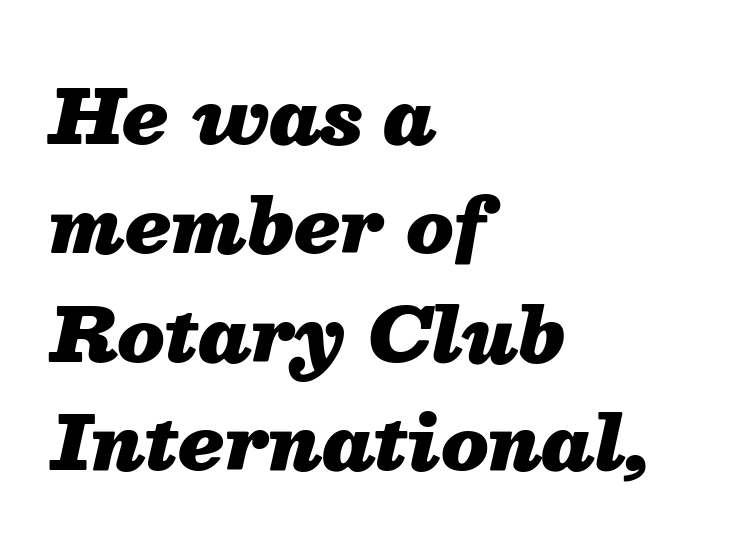
Compared with typical body copy, the letter spacing here is the same. Clear beneath every line of the passage. Line beginnings align vertically; line endings do not. Weight check: bold — yes, fully.
